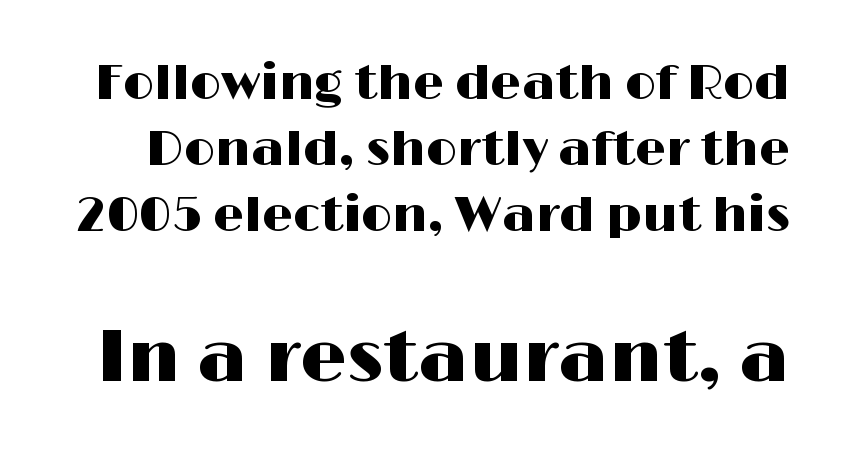
Q: Is the text italic (slanted)? A: No, it is upright.
Q: Is the typeface a serif or a sans-serif typeface? A: Sans-serif.
Q: Is the text underlined? A: No.
Q: Is the spacing between letters normal or unusually wide? A: Normal.
Q: Is the spacing between lines tight, normal or loose? A: Normal.
Q: Which block of text is set in a larger size, the first (top) or the second (bottom)? A: The second (bottom) one.
Q: Width (condensed, normal, or wide)? A: Wide.
Q: Stroke contrast? A: High.
Q: x-height? A: Medium.
Q: Monospaced? A: No.
